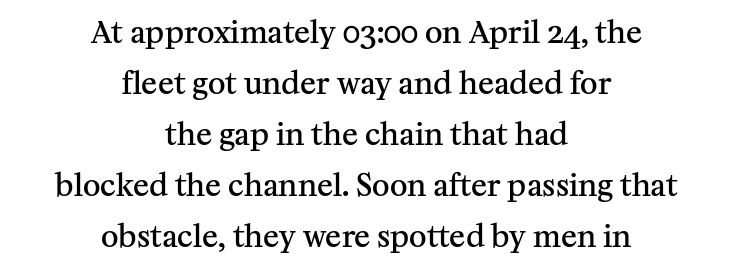
The image shows 30 px semibold serif type, upright; set centered, normal line spacing (1.7x), normal letter spacing, not underlined; medium stroke contrast and a medium x-height.
